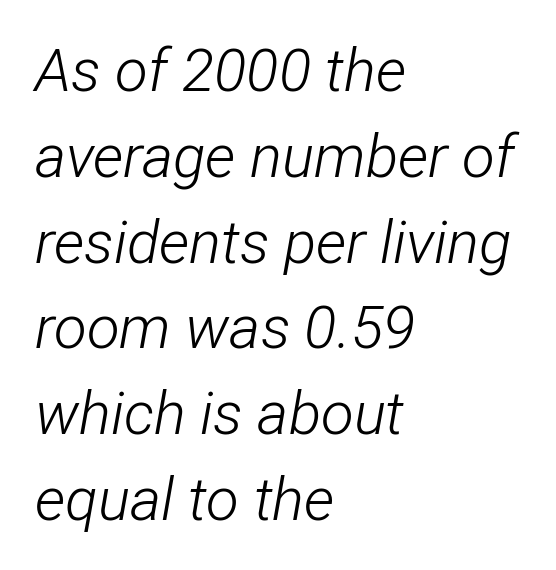
{"italic": "yes", "lean": "right", "slant_degrees": 12, "bold": "no", "weight": "light", "width": "condensed", "stroke_contrast": "low", "x_height": "medium", "monospaced": "no", "underline": "no", "align": "left", "line_spacing": "normal", "line_spacing_ratio": 1.43, "letter_spacing": "normal", "letter_spacing_em": 0.0, "glyph_px": 60}
